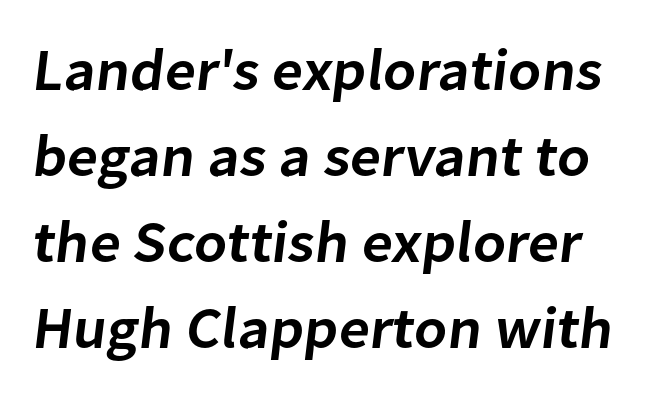
Typesetter's note: demi weight, one step under bold. How are the letters spaced? Ordinarily, with no added tracking. Do the characters align in a grid? No, the font is proportional. A clean baseline with only descenders dipping below it. In terms of letterform style, serifs are entirely absent.
